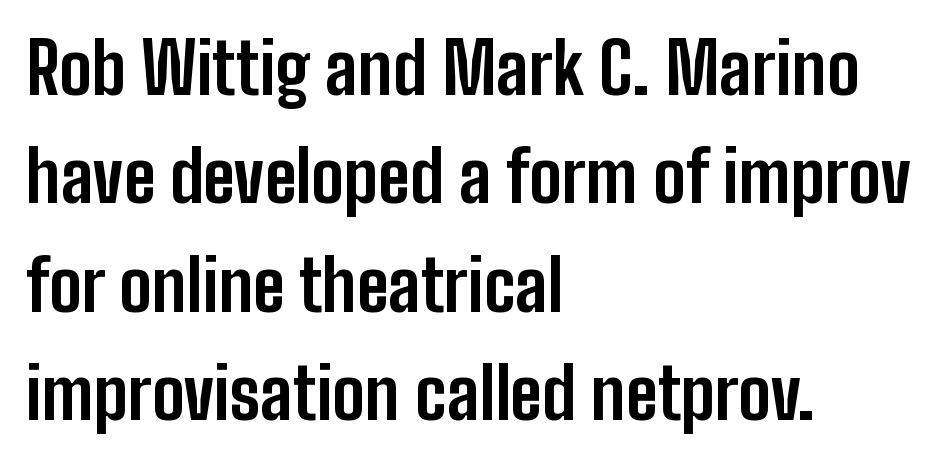
A sans-serif font was chosen for this passage. Check the space under the baseline: it is left empty. Summary of weight: heavy, a full bold. Interline gaps are of average width in this sample. Leftover space on each line is placed entirely after the last word.
